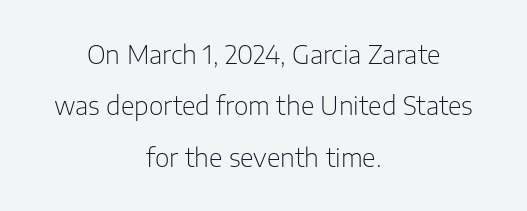
Horizontal bands of white between lines are thick stripes. Glance below the letters and you will spot only blank space. Horizontal alignment here is central, giving a formal, balanced look. This sample uses plain, unmodified letter spacing. Italic: no, the glyphs are upright roman. The strokes are not fattened; the text isn't bold.
